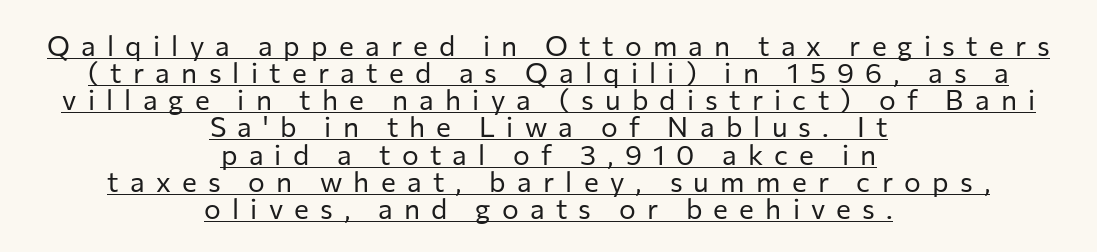
The image shows 28 px regular-weight sans-serif type, upright; set centered, tight line spacing (0.97x), unusually wide letter spacing (+0.4 em), underlined; low stroke contrast and a medium x-height.
